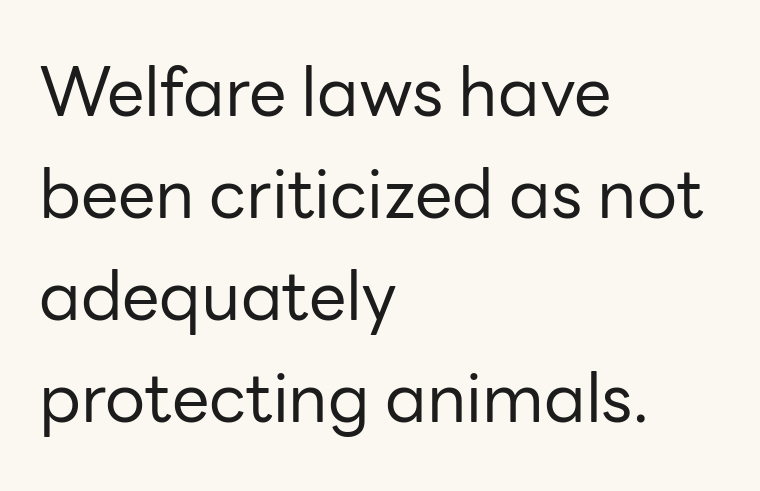
{"serif": "no", "italic": "no", "bold": "no", "weight": "regular", "width": "normal", "stroke_contrast": "low", "x_height": "medium", "monospaced": "no", "underline": "no", "align": "left", "line_spacing": "normal", "line_spacing_ratio": 1.52, "letter_spacing": "normal", "letter_spacing_em": 0.0, "glyph_px": 67}
